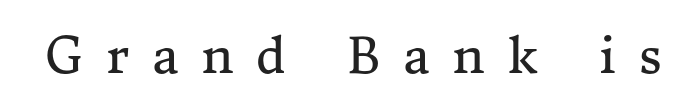
Q: Is the text bold? A: No.
Q: Is the text italic (slanted)? A: No, it is upright.
Q: Is the typeface a serif or a sans-serif typeface? A: Serif.
Q: Is the text underlined? A: No.
Q: Is the spacing between letters normal or unusually wide? A: Unusually wide.
Q: Width (condensed, normal, or wide)? A: Normal.
Q: Stroke contrast? A: Medium.
Q: x-height? A: Medium.
Q: Monospaced? A: No.
